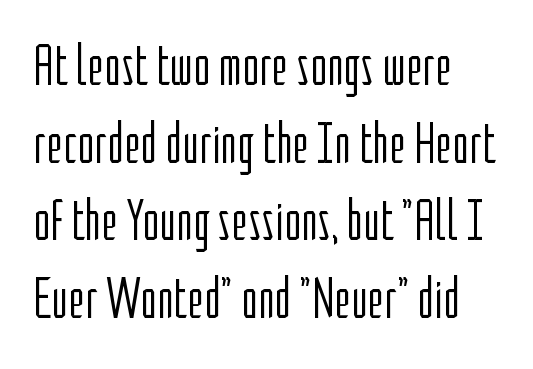
The image shows 57 px light, condensed sans-serif type, upright; set left-aligned, normal line spacing (1.36x), normal letter spacing, not underlined; low stroke contrast and a medium x-height.
